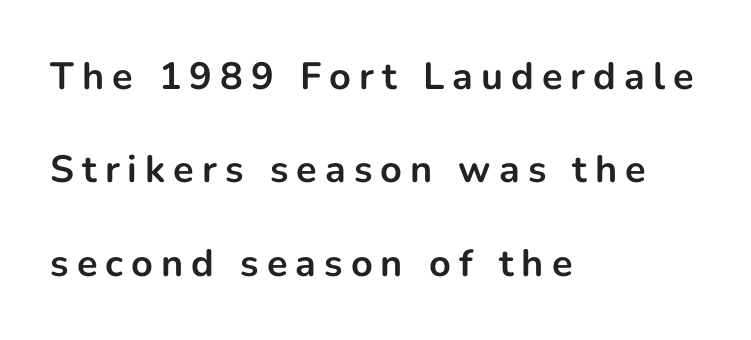
The image shows 38 px bold sans-serif type, upright; set left-aligned, loose line spacing (2.46x), unusually wide letter spacing (+0.21 em), not underlined; low stroke contrast and a medium x-height.
